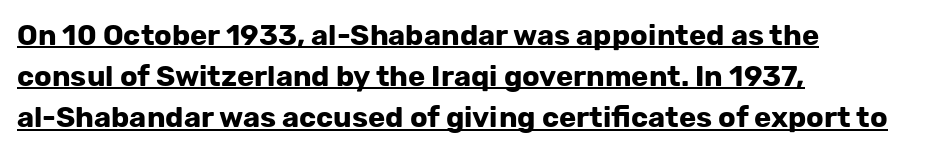
Q: Is the text bold? A: Yes.
Q: Is the text italic (slanted)? A: No, it is upright.
Q: Is the typeface a serif or a sans-serif typeface? A: Sans-serif.
Q: Is the text underlined? A: Yes.
Q: How is the paragraph aligned? A: Left-aligned.
Q: Is the spacing between letters normal or unusually wide? A: Normal.
Q: Is the spacing between lines tight, normal or loose? A: Normal.
Q: Width (condensed, normal, or wide)? A: Normal.
Q: Stroke contrast? A: Low.
Q: x-height? A: Medium.
Q: Monospaced? A: No.
